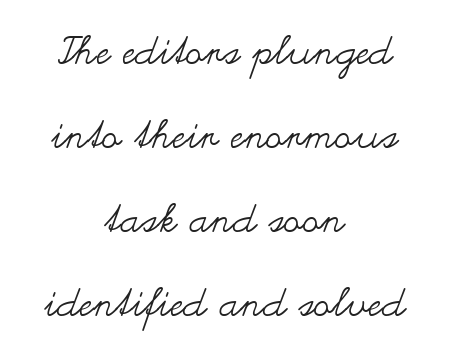
{"bold": "no", "weight": "regular", "width": "wide", "stroke_contrast": "medium", "x_height": "small", "monospaced": "no", "underline": "no", "align": "center", "line_spacing": "loose", "line_spacing_ratio": 2.15, "letter_spacing": "normal", "letter_spacing_em": 0.0, "glyph_px": 39}
